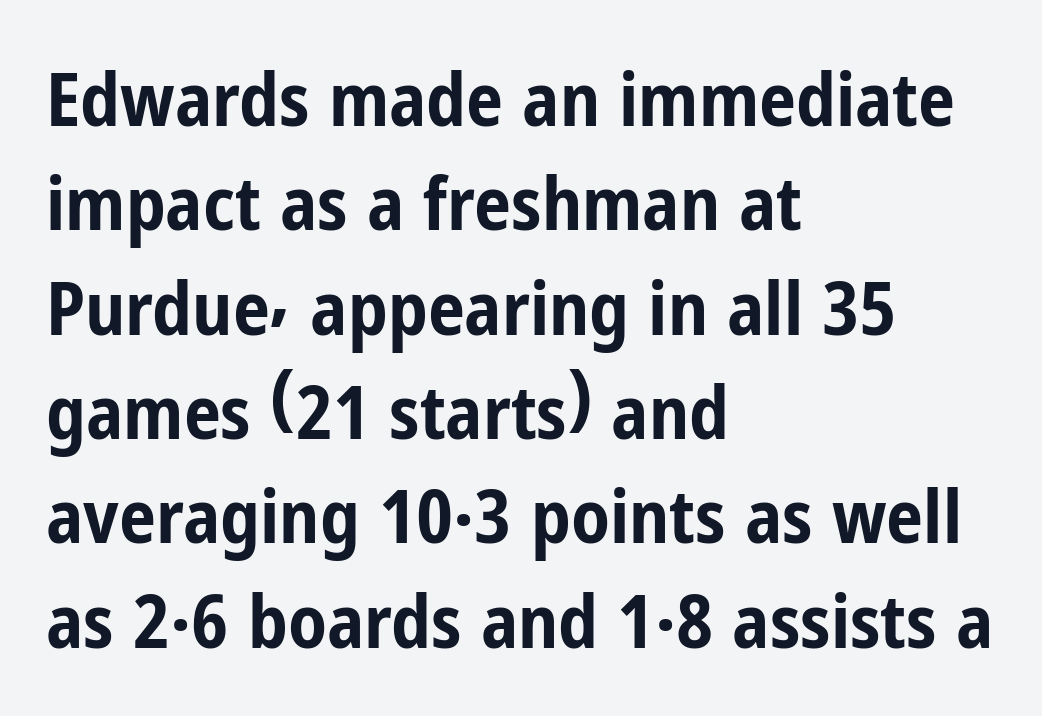
The image shows 74 px bold, condensed sans-serif type, upright; set left-aligned, normal line spacing (1.41x), normal letter spacing, not underlined; low stroke contrast and a medium x-height.
